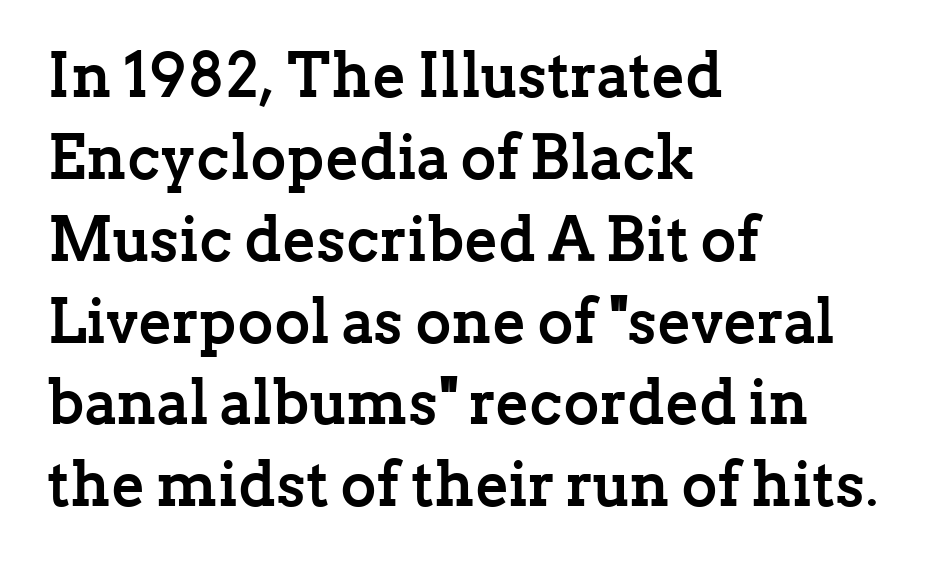
{"serif": "yes", "italic": "no", "bold": "yes", "weight": "semibold", "width": "normal", "stroke_contrast": "low", "x_height": "medium", "monospaced": "no", "underline": "no", "align": "left", "line_spacing": "normal", "line_spacing_ratio": 1.32, "letter_spacing": "normal", "letter_spacing_em": 0.0, "glyph_px": 62}
